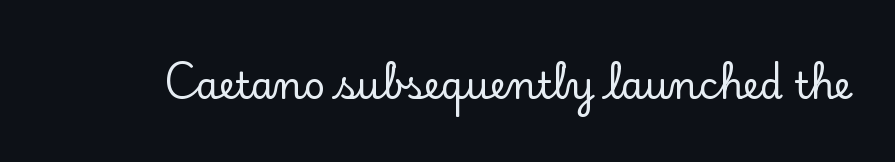
The image shows 37 px serif type, upright; set normal letter spacing, not underlined; low stroke contrast and a small x-height.
